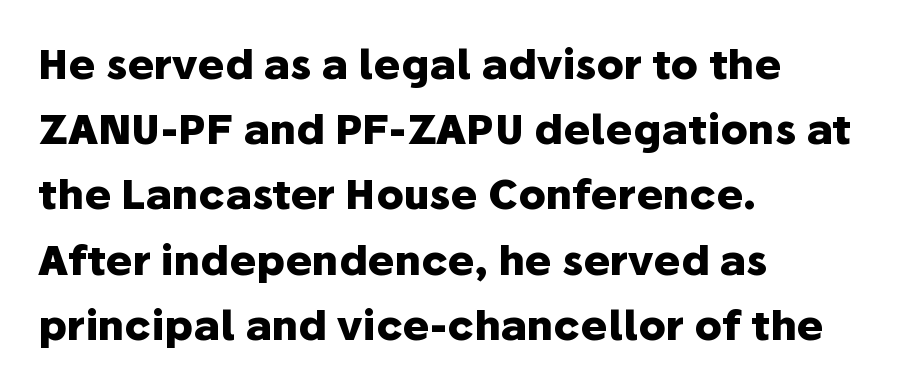
{"serif": "no", "italic": "no", "bold": "yes", "weight": "heavy", "width": "normal", "stroke_contrast": "low", "x_height": "medium", "monospaced": "no", "underline": "no", "align": "left", "line_spacing": "normal", "line_spacing_ratio": 1.59, "letter_spacing": "normal", "letter_spacing_em": 0.0, "glyph_px": 41}
